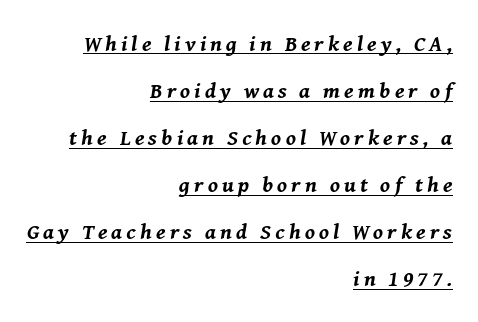
Underline: present. Vertical spacing — loose. Typeset ragged left — the right edge is the straight one. The characters look thick and weighty, a clear bold.
